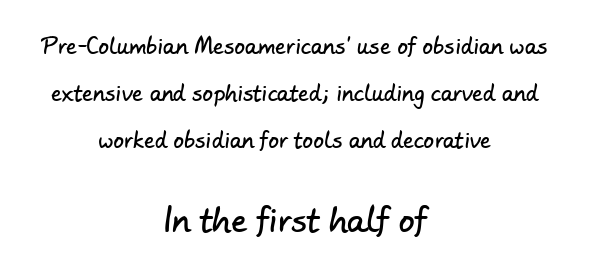
{"serif": "no", "width": "normal", "stroke_contrast": "low", "x_height": "small", "monospaced": "no", "underline": "no", "align": "center", "line_spacing": "loose", "line_spacing_ratio": 2.23, "letter_spacing": "normal", "letter_spacing_em": 0.0, "larger_block": "second", "size_ratio": 1.52, "glyph_px": 32}
